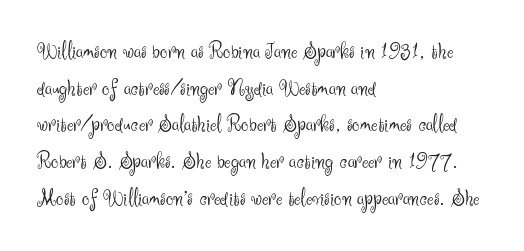
{"italic": "no", "bold": "no", "underline": "no", "align": "left", "line_spacing": "normal", "line_spacing_ratio": 1.53, "letter_spacing": "normal", "letter_spacing_em": 0.0, "glyph_px": 24}
